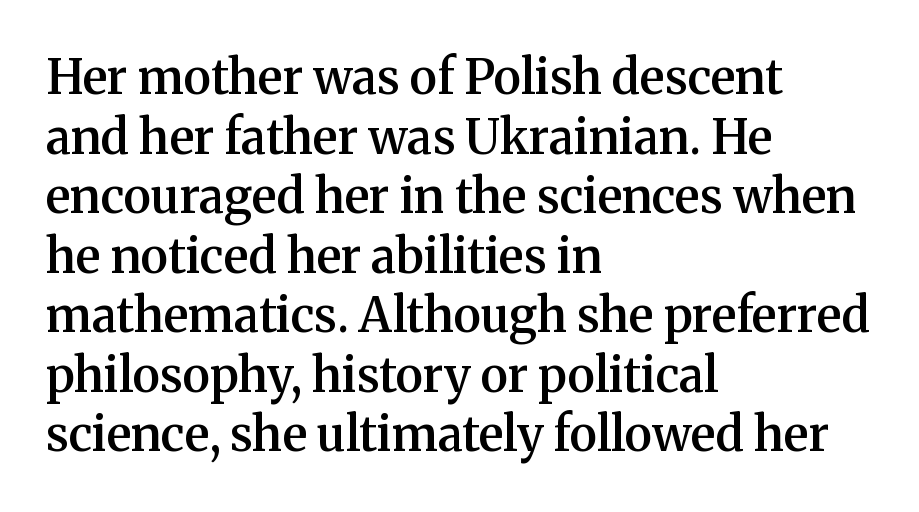
Q: Is the text bold? A: Semi-bold.
Q: Is the text italic (slanted)? A: No, it is upright.
Q: Is the typeface a serif or a sans-serif typeface? A: Serif.
Q: Is the text underlined? A: No.
Q: How is the paragraph aligned? A: Left-aligned.
Q: Is the spacing between letters normal or unusually wide? A: Normal.
Q: Width (condensed, normal, or wide)? A: Normal.
Q: Stroke contrast? A: Medium.
Q: x-height? A: Medium.
Q: Monospaced? A: No.
